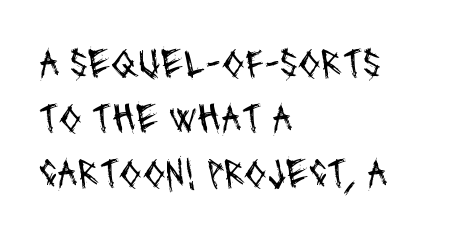
The space directly below the letters is spotless. What's the leading like? Ordinary, nothing unusual. Summary of weight: not heavy and not bold. The typeface chosen for these lines omits serifs. Think of a printed novel: that variable character pitch is what you see here.
